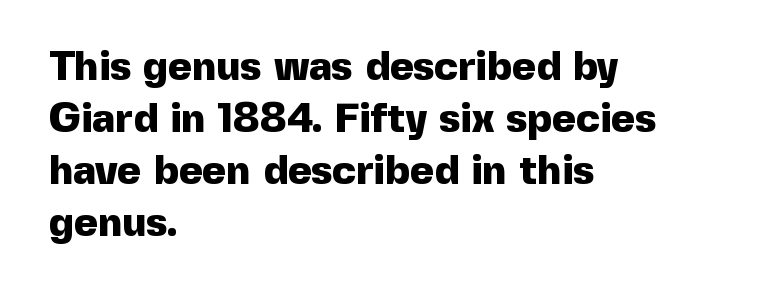
The image shows 41 px heavy sans-serif type, upright; set left-aligned, normal line spacing (1.27x), normal letter spacing, not underlined; a medium x-height.
